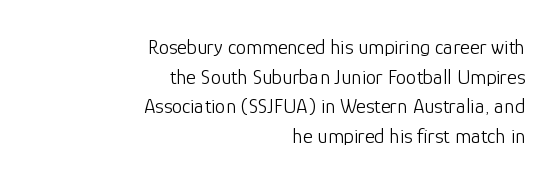
Q: Is the text bold? A: No.
Q: Is the text italic (slanted)? A: No, it is upright.
Q: Is the text underlined? A: No.
Q: How is the paragraph aligned? A: Right-aligned.
Q: Is the spacing between letters normal or unusually wide? A: Normal.
Q: Is the spacing between lines tight, normal or loose? A: Normal.
